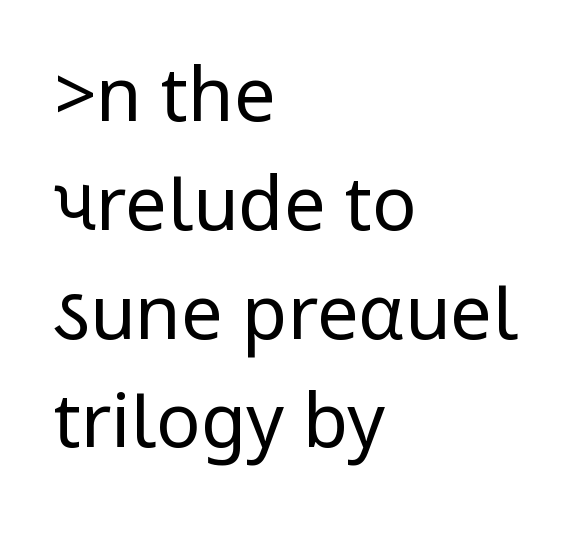
Q: Is the text bold? A: No.
Q: Is the text italic (slanted)? A: No, it is upright.
Q: Is the typeface a serif or a sans-serif typeface? A: Sans-serif.
Q: Is the text underlined? A: No.
Q: How is the paragraph aligned? A: Left-aligned.
Q: Is the spacing between letters normal or unusually wide? A: Normal.
Q: Is the spacing between lines tight, normal or loose? A: Normal.
Q: Width (condensed, normal, or wide)? A: Condensed.
Q: Stroke contrast? A: Low.
